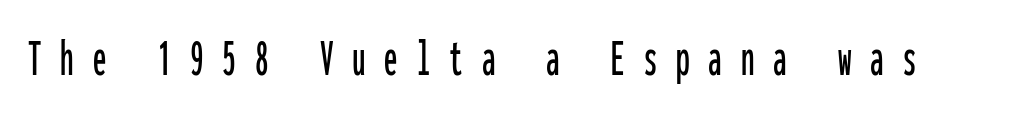
The image shows 54 px condensed sans-serif type, upright, monospaced; set unusually wide letter spacing (+0.35 em), not underlined; low stroke contrast and a medium x-height.
